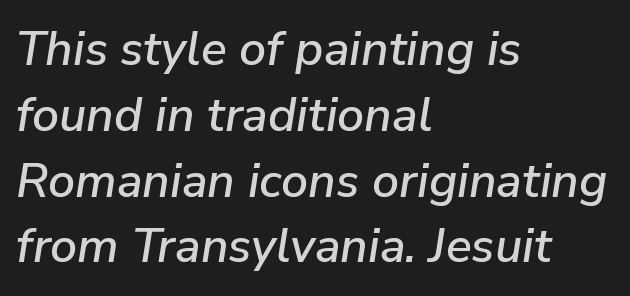
The image shows 48 px text type, italic (leaning right); set left-aligned, normal line spacing (1.37x), normal letter spacing, not underlined; low stroke contrast and a medium x-height.
